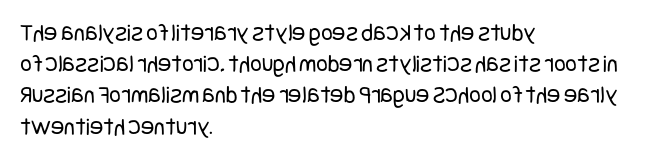
Q: Is the text bold? A: No.
Q: Is the text italic (slanted)? A: No, it is upright.
Q: Is the text underlined? A: No.
Q: How is the paragraph aligned? A: Left-aligned.
Q: Is the spacing between letters normal or unusually wide? A: Normal.
Q: Is the spacing between lines tight, normal or loose? A: Normal.
